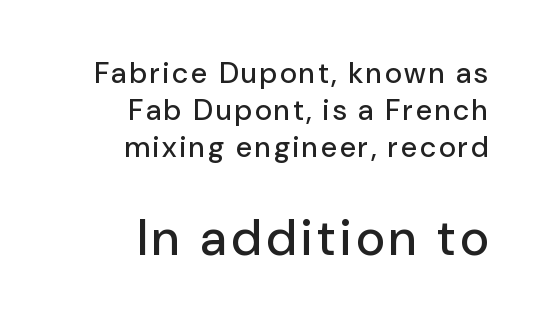
{"serif": "no", "italic": "no", "width": "normal", "stroke_contrast": "low", "x_height": "medium", "monospaced": "no", "underline": "no", "align": "right", "line_spacing": "normal", "line_spacing_ratio": 1.28, "larger_block": "second", "size_ratio": 1.72, "glyph_px": 50}
